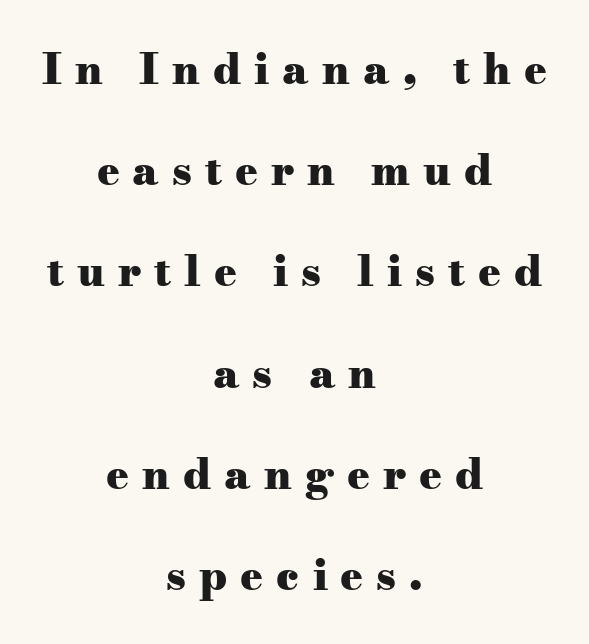
The passage shown stacks its lines with a broad gap. Bold? Absolutely — the strokes are thick and heavy. No italicization has been applied; the sample stays upright. The type family on display is of the serif kind.
